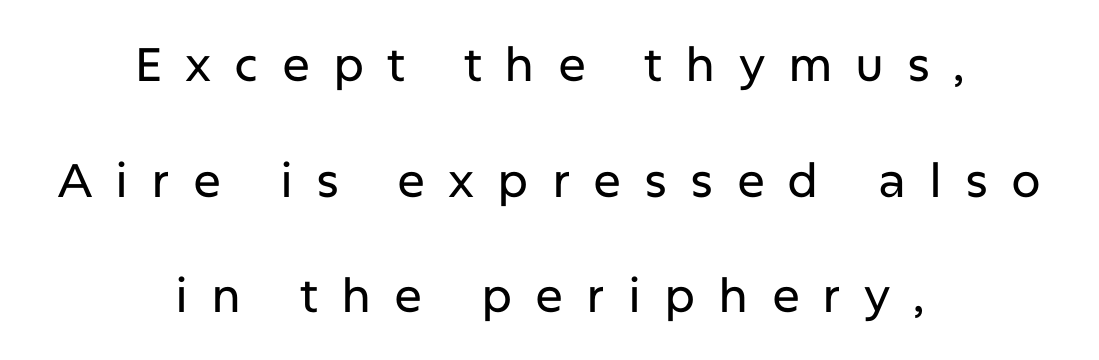
Q: Is the text italic (slanted)? A: No, it is upright.
Q: Is the typeface a serif or a sans-serif typeface? A: Sans-serif.
Q: Is the text underlined? A: No.
Q: How is the paragraph aligned? A: Centered.
Q: Is the spacing between letters normal or unusually wide? A: Unusually wide.
Q: Is the spacing between lines tight, normal or loose? A: Loose.
Q: Width (condensed, normal, or wide)? A: Normal.
Q: Stroke contrast? A: Low.
Q: x-height? A: Medium.
Q: Monospaced? A: No.
